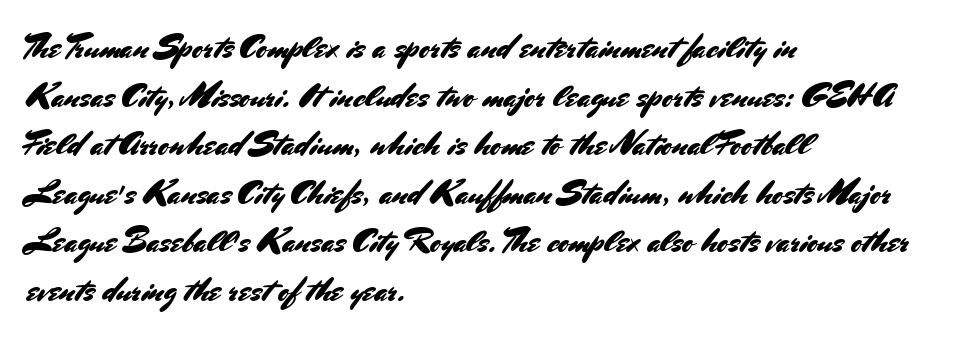
The image shows 33 px sans-serif type; set left-aligned, normal line spacing (1.47x), normal letter spacing, not underlined; medium stroke contrast and a small x-height.
